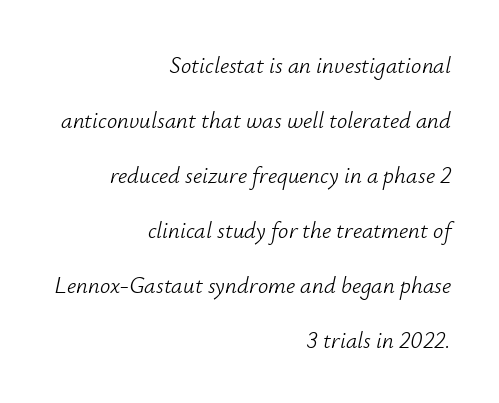
Q: Is the text bold? A: No.
Q: Is the text italic (slanted)? A: Yes, it leans right by about 12 degrees.
Q: Is the text underlined? A: No.
Q: How is the paragraph aligned? A: Right-aligned.
Q: Is the spacing between letters normal or unusually wide? A: Normal.
Q: Is the spacing between lines tight, normal or loose? A: Loose.
